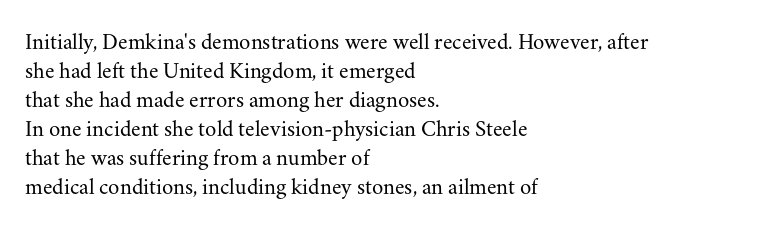
The image shows 23 px text type, upright; set left-aligned, normal line spacing (1.26x), normal letter spacing, not underlined.
